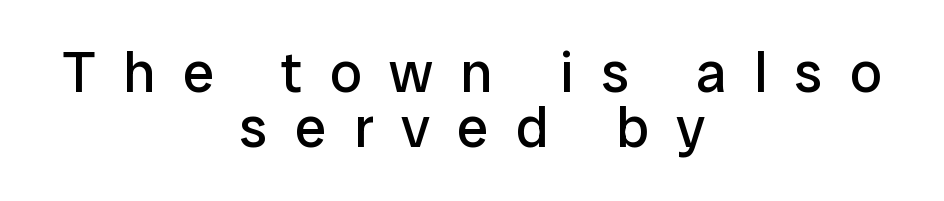
{"serif": "no", "italic": "no", "bold": "no", "weight": "regular", "width": "normal", "stroke_contrast": "low", "x_height": "medium", "monospaced": "no", "underline": "no", "align": "center", "line_spacing": "tight", "line_spacing_ratio": 0.97, "letter_spacing": "wide", "letter_spacing_em": 0.48, "glyph_px": 57}
